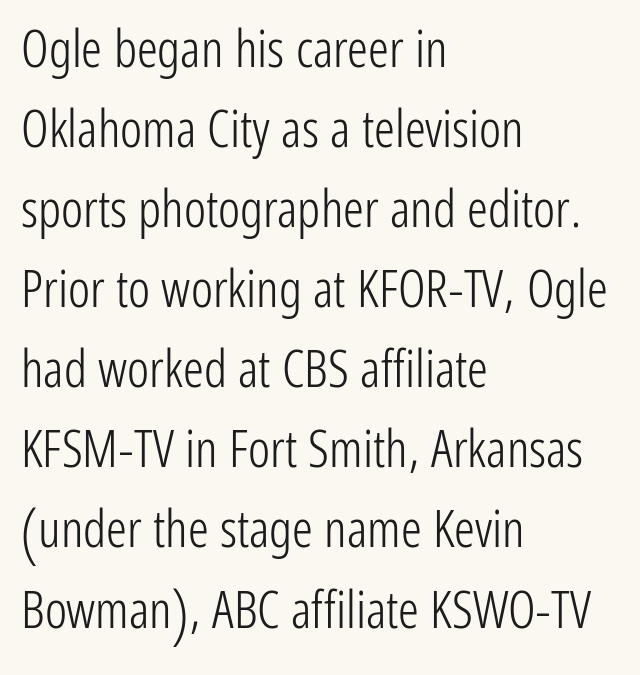
{"serif": "no", "italic": "no", "bold": "no", "weight": "light", "width": "condensed", "stroke_contrast": "low", "x_height": "medium", "monospaced": "no", "underline": "no", "align": "left", "line_spacing": "normal", "line_spacing_ratio": 1.54, "letter_spacing": "normal", "letter_spacing_em": 0.0, "glyph_px": 52}
